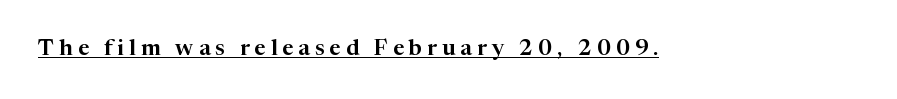
Does a line run under the words? Yes, clearly. A roman cut, with each character standing at attention. Spacing between characters has been opened up far beyond the box default.
